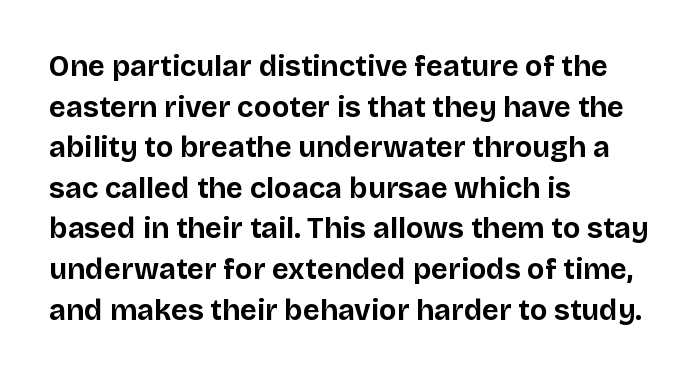
Q: Is the text bold? A: Yes.
Q: Is the text italic (slanted)? A: No, it is upright.
Q: Is the typeface a serif or a sans-serif typeface? A: Sans-serif.
Q: Is the text underlined? A: No.
Q: How is the paragraph aligned? A: Left-aligned.
Q: Is the spacing between letters normal or unusually wide? A: Normal.
Q: Is the spacing between lines tight, normal or loose? A: Normal.
Q: Width (condensed, normal, or wide)? A: Normal.
Q: Stroke contrast? A: Low.
Q: x-height? A: Large.
Q: Monospaced? A: No.
